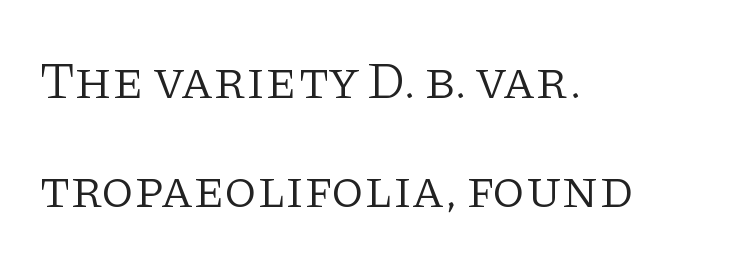
The image shows 53 px light serif type, upright; set left-aligned, loose line spacing (2.06x), normal letter spacing, not underlined; low stroke contrast and a large x-height.
